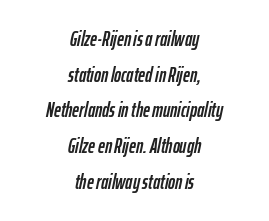
Q: Is the text italic (slanted)? A: Yes, it leans right by about 12 degrees.
Q: Is the text underlined? A: No.
Q: How is the paragraph aligned? A: Centered.
Q: Is the spacing between letters normal or unusually wide? A: Normal.
Q: Is the spacing between lines tight, normal or loose? A: Normal.
